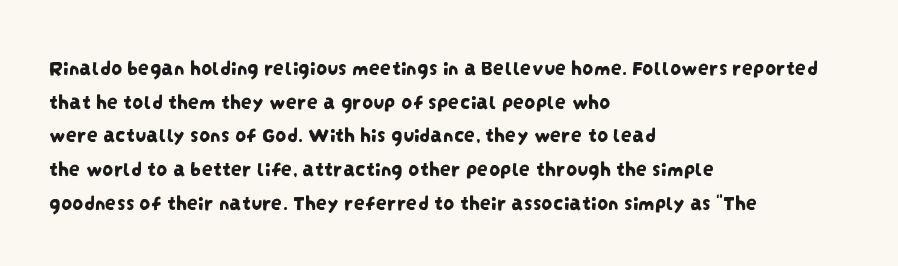
The image shows 22 px text type; set left-aligned, normal line spacing (1.53x), normal letter spacing, not underlined.
